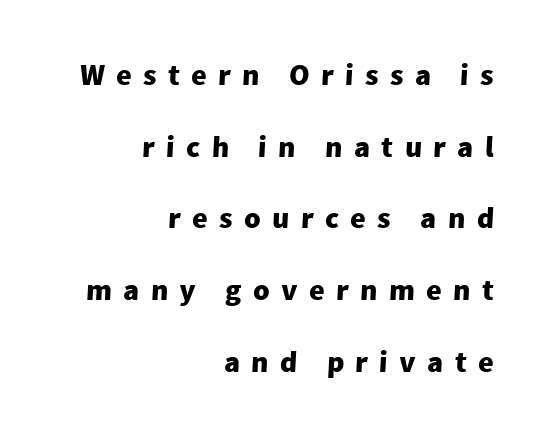
{"serif": "no", "bold": "yes", "weight": "heavy", "width": "normal", "stroke_contrast": "low", "x_height": "medium", "monospaced": "no", "underline": "no", "align": "right", "line_spacing": "loose", "line_spacing_ratio": 2.39, "letter_spacing": "wide", "letter_spacing_em": 0.38, "glyph_px": 30}
